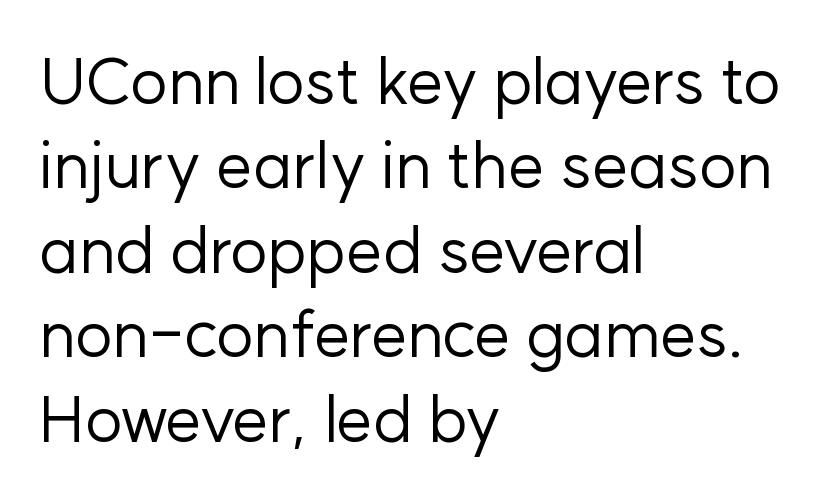
Q: Is the text bold? A: No.
Q: Is the text italic (slanted)? A: No, it is upright.
Q: Is the typeface a serif or a sans-serif typeface? A: Sans-serif.
Q: Is the text underlined? A: No.
Q: How is the paragraph aligned? A: Left-aligned.
Q: Is the spacing between letters normal or unusually wide? A: Normal.
Q: Is the spacing between lines tight, normal or loose? A: Normal.
Q: Width (condensed, normal, or wide)? A: Normal.
Q: Stroke contrast? A: Low.
Q: x-height? A: Medium.
Q: Monospaced? A: No.
